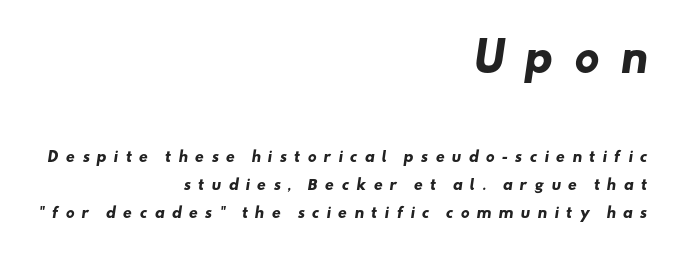
{"serif": "no", "bold": "yes", "weight": "heavy", "width": "wide", "stroke_contrast": "low", "x_height": "small", "monospaced": "no", "underline": "no", "align": "right", "line_spacing": "loose", "line_spacing_ratio": 2.02, "letter_spacing": "wide", "letter_spacing_em": 0.49, "larger_block": "first", "size_ratio": 2.86, "glyph_px": 40}
